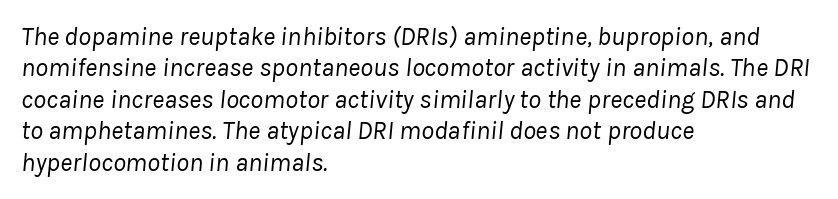
Observe the ordinary spacing: letters are neighbours, not strangers. Slant detected: the letters are inclined. If you drew a ruler down the left edge, every line would touch it. The font sits on the lighter half of the weight spectrum, regular included.
